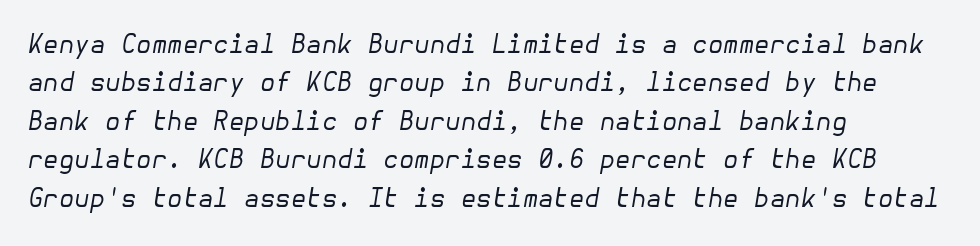
{"italic": "yes", "lean": "right", "slant_degrees": 10, "bold": "no", "underline": "no", "align": "left", "line_spacing": "normal", "line_spacing_ratio": 1.54, "letter_spacing": "normal", "letter_spacing_em": 0.0, "glyph_px": 25}
